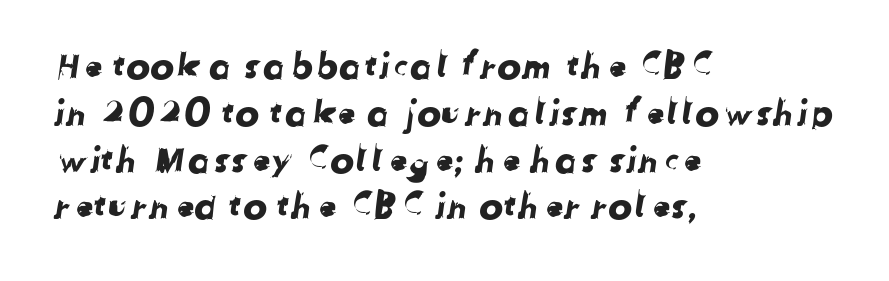
Regarding leading, the lines here are spaced in the standard way. The string is rendered with underlining switched off. The passage is arranged the way most books set body copy — flush left. Is the letter spacing exaggerated? No — it looks like the ordinary default.
